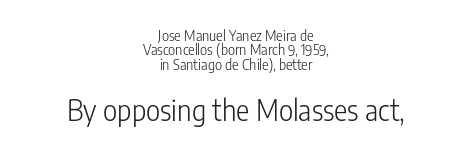
{"serif": "no", "italic": "no", "bold": "no", "weight": "light", "width": "condensed", "stroke_contrast": "low", "x_height": "medium", "monospaced": "no", "underline": "no", "align": "center", "line_spacing": "tight", "line_spacing_ratio": 1.03, "letter_spacing": "normal", "letter_spacing_em": 0.0, "larger_block": "second", "size_ratio": 2.0, "glyph_px": 28}
